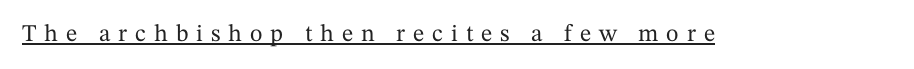
{"italic": "no", "underline": "yes", "letter_spacing": "wide", "letter_spacing_em": 0.33, "glyph_px": 24}
